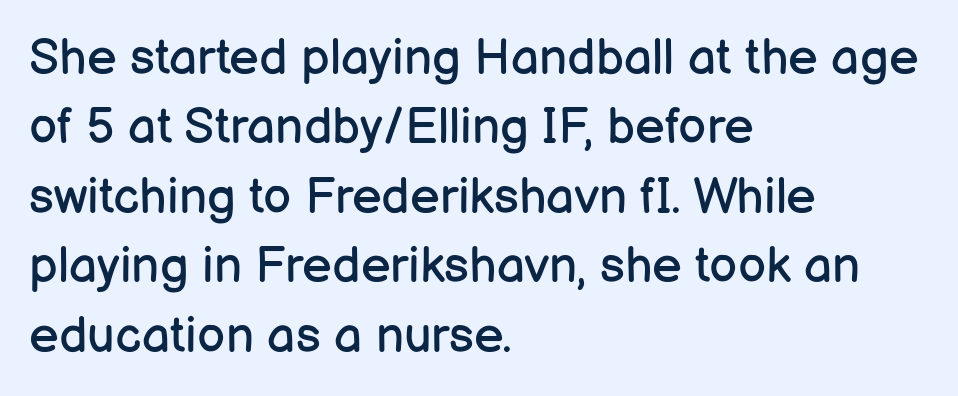
Interline gaps are of average width in this sample. Does the copy run flush right? No — it runs flush left. Think of a printed novel: that variable character pitch is what you see here. Does extra space separate the letters? No, they use regular spacing. Designer's note — italics off, roman on. The string is rendered with underlining switched off.
